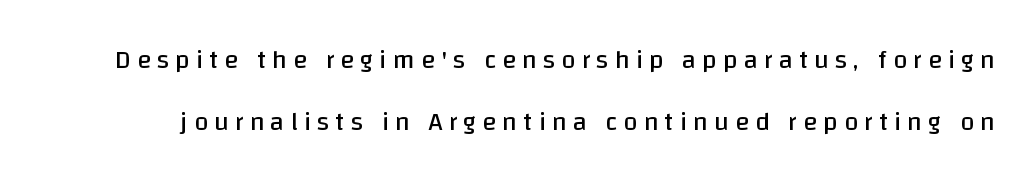
{"italic": "no", "bold": "no", "underline": "no", "line_spacing": "loose", "line_spacing_ratio": 2.39, "letter_spacing": "wide", "letter_spacing_em": 0.23, "glyph_px": 26}
